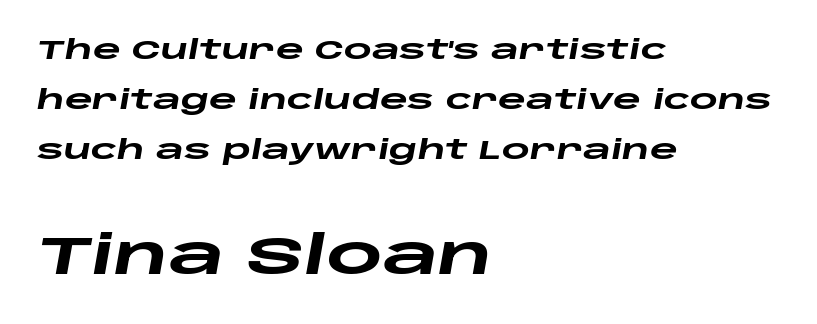
The image shows 54 px heavy, wide type, italic (leaning right); set left-aligned, line spacing 1.86x, normal letter spacing, not underlined; the second (bottom) block is 2.0x larger; low stroke contrast and a large x-height.
